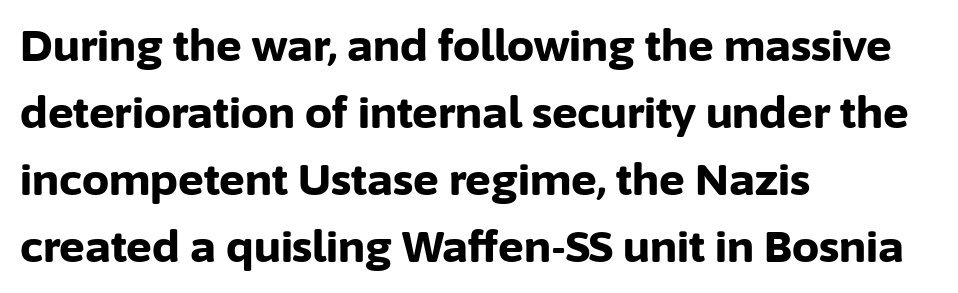
{"serif": "no", "italic": "no", "bold": "yes", "weight": "bold", "width": "normal", "stroke_contrast": "low", "x_height": "medium", "monospaced": "no", "underline": "no", "align": "left", "line_spacing": "normal", "line_spacing_ratio": 1.56, "letter_spacing": "normal", "letter_spacing_em": 0.0, "glyph_px": 43}
